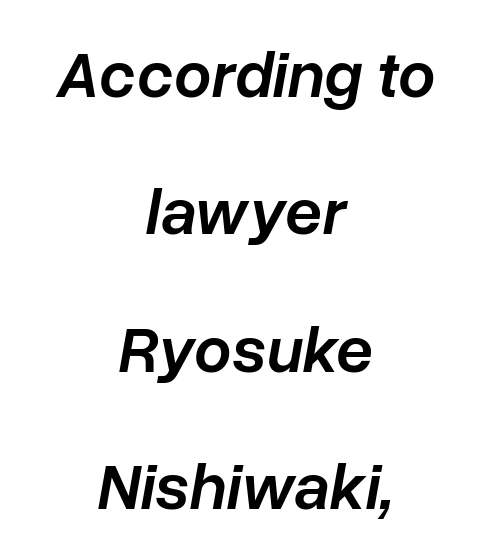
Q: Is the text bold? A: Semi-bold.
Q: Is the text italic (slanted)? A: Yes, it leans right by about 10 degrees.
Q: Is the text underlined? A: No.
Q: How is the paragraph aligned? A: Centered.
Q: Is the spacing between letters normal or unusually wide? A: Normal.
Q: Is the spacing between lines tight, normal or loose? A: Loose.
Q: Width (condensed, normal, or wide)? A: Normal.
Q: Stroke contrast? A: Low.
Q: x-height? A: Medium.
Q: Monospaced? A: No.
